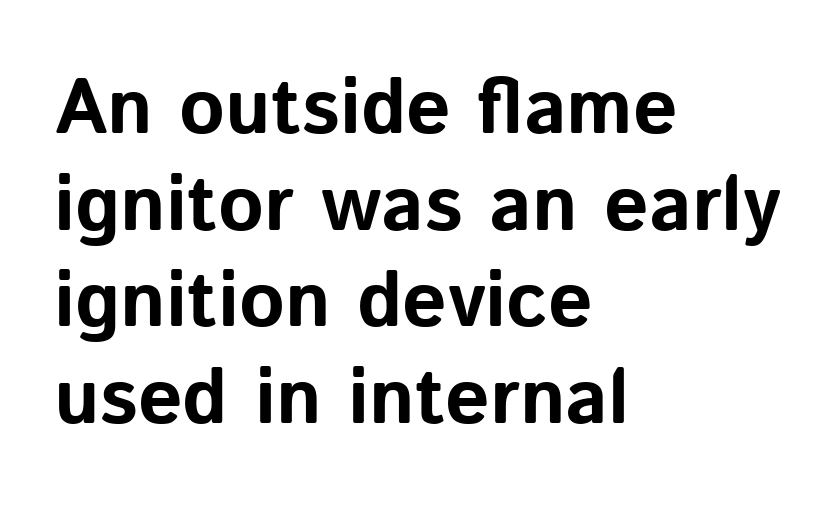
The image shows 78 px bold sans-serif type, upright; set left-aligned, line spacing 1.24x, normal letter spacing, not underlined; low stroke contrast and a medium x-height.
